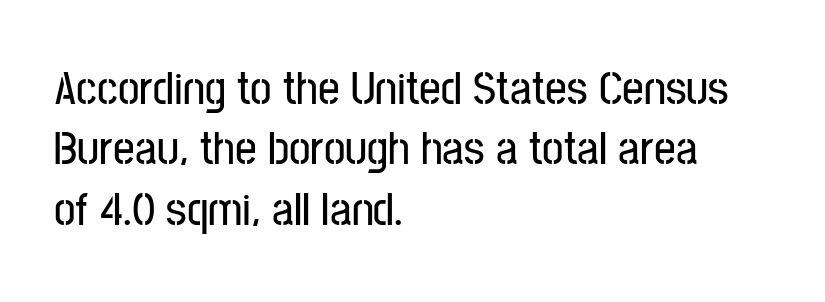
{"serif": "no", "italic": "no", "width": "condensed", "stroke_contrast": "low", "x_height": "medium", "monospaced": "no", "underline": "no", "align": "left", "line_spacing": "normal", "line_spacing_ratio": 1.26, "letter_spacing": "normal", "letter_spacing_em": 0.0, "glyph_px": 48}
